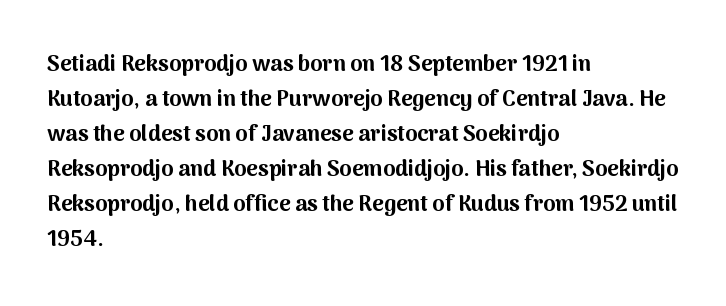
The image shows 22 px bold type, upright; set left-aligned, normal line spacing (1.59x), normal letter spacing, not underlined.
